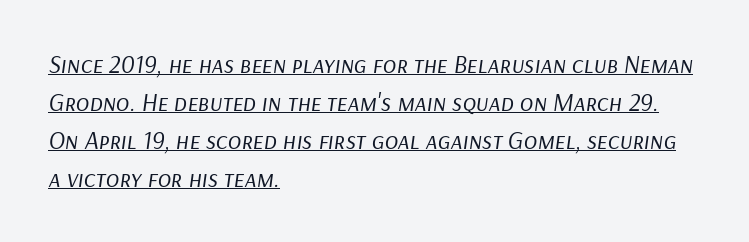
{"italic": "yes", "lean": "right", "slant_degrees": 9, "bold": "no", "underline": "yes", "align": "left", "line_spacing": "normal", "line_spacing_ratio": 1.52, "letter_spacing": "normal", "letter_spacing_em": 0.0, "glyph_px": 25}
